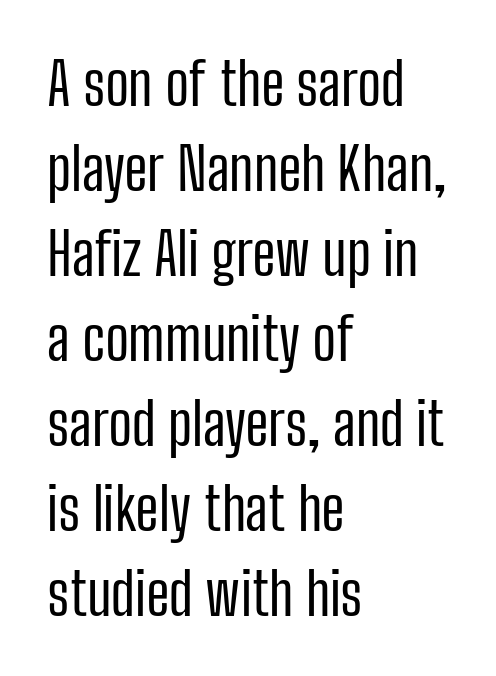
{"serif": "no", "italic": "no", "bold": "no", "weight": "regular", "width": "condensed", "stroke_contrast": "low", "x_height": "medium", "monospaced": "no", "underline": "no", "align": "left", "line_spacing": "normal", "line_spacing_ratio": 1.44, "letter_spacing": "normal", "letter_spacing_em": 0.0, "glyph_px": 59}
